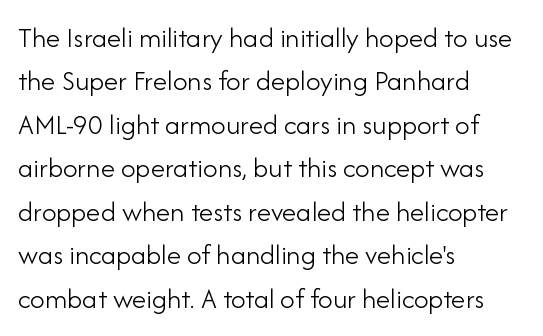
The image shows 29 px light sans-serif type, upright; set left-aligned, normal line spacing (1.5x), normal letter spacing, not underlined; low stroke contrast and a small x-height.
